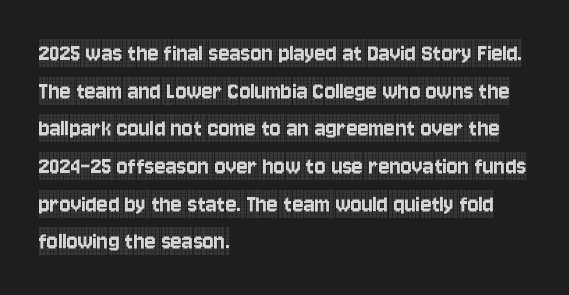
The image shows 26 px text type, upright; set left-aligned, normal line spacing (1.45x), normal letter spacing, not underlined.
